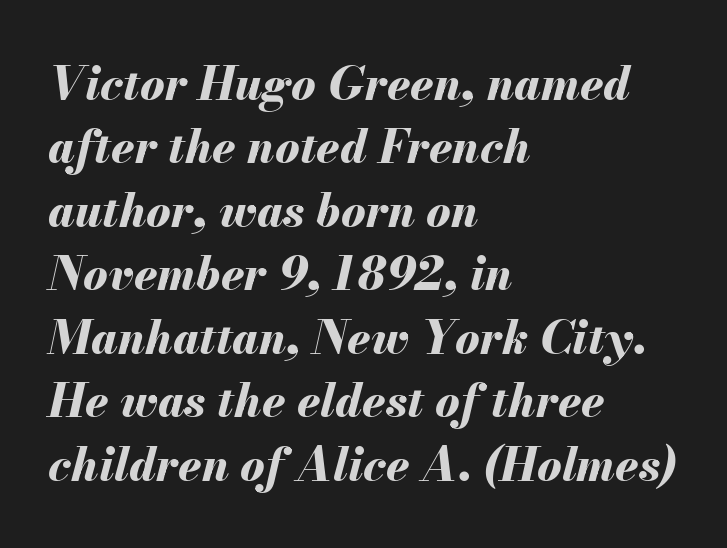
Characters follow at the spacing the type designer built in. Nobody drew a line under any word here. The rendering uses natural spacing where letterforms have individual widths. In CSS terms this would be text-align: left.
